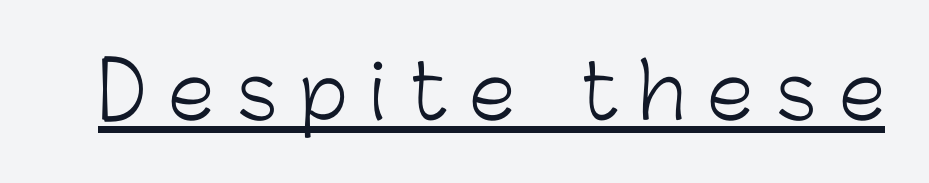
{"serif": "no", "italic": "no", "bold": "no", "weight": "light", "width": "normal", "stroke_contrast": "low", "x_height": "medium", "monospaced": "no", "underline": "yes", "letter_spacing": "wide", "letter_spacing_em": 0.3, "glyph_px": 75}
